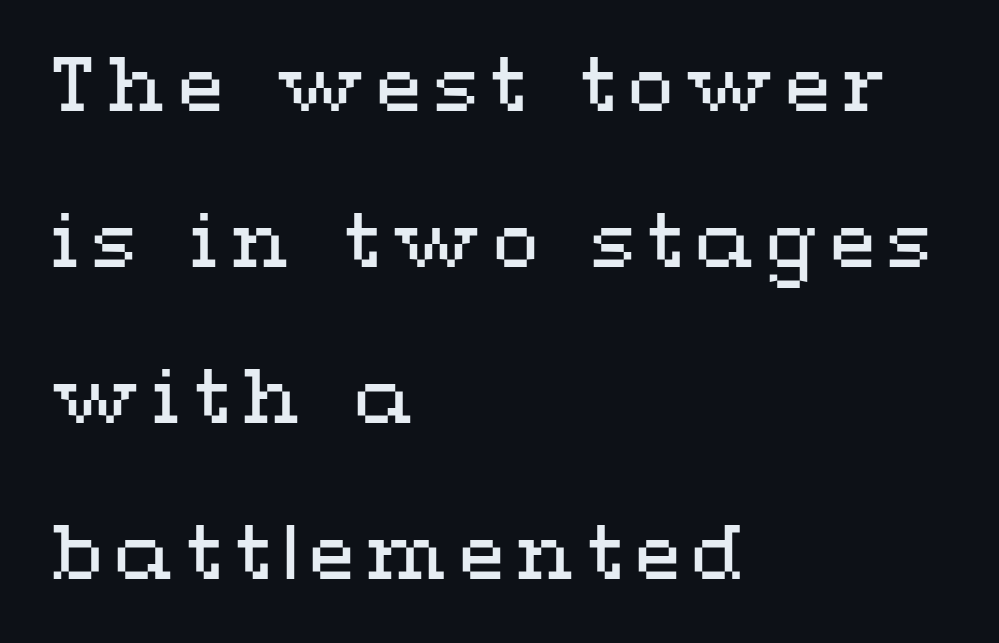
The image shows 75 px regular-weight, wide type, upright; set left-aligned, loose line spacing (2.08x), not underlined; medium stroke contrast and a medium x-height.
